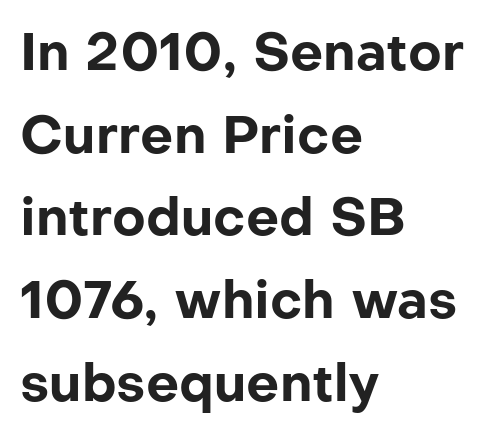
{"serif": "no", "italic": "no", "bold": "yes", "weight": "bold", "width": "normal", "stroke_contrast": "low", "x_height": "medium", "monospaced": "no", "underline": "no", "align": "left", "line_spacing": "normal", "line_spacing_ratio": 1.59, "letter_spacing": "normal", "letter_spacing_em": 0.0, "glyph_px": 52}
